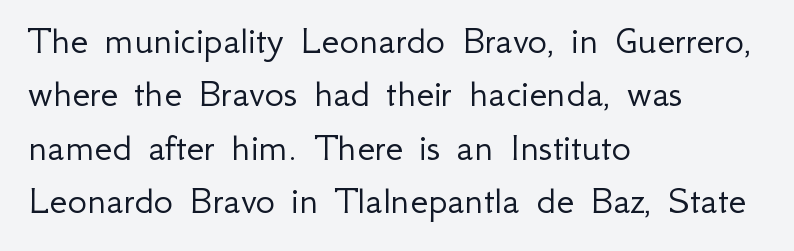
The image shows 41 px light sans-serif type, upright; set left-aligned, normal line spacing (1.3x), normal letter spacing, not underlined; low stroke contrast and a small x-height.
